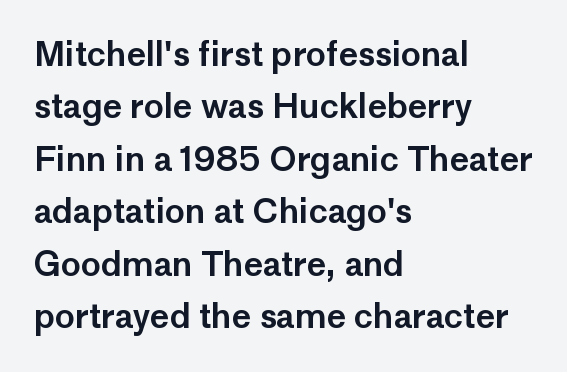
The image shows 33 px sans-serif type, upright; set left-aligned, normal line spacing (1.59x), normal letter spacing, not underlined; low stroke contrast and a medium x-height.
